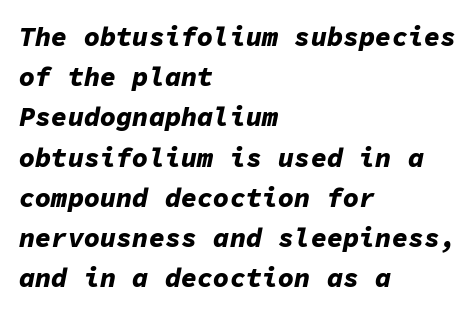
Q: Is the text bold? A: Yes.
Q: Is the text italic (slanted)? A: Yes, it leans right by about 11 degrees.
Q: Is the text underlined? A: No.
Q: How is the paragraph aligned? A: Left-aligned.
Q: Is the spacing between letters normal or unusually wide? A: Normal.
Q: Is the spacing between lines tight, normal or loose? A: Normal.
